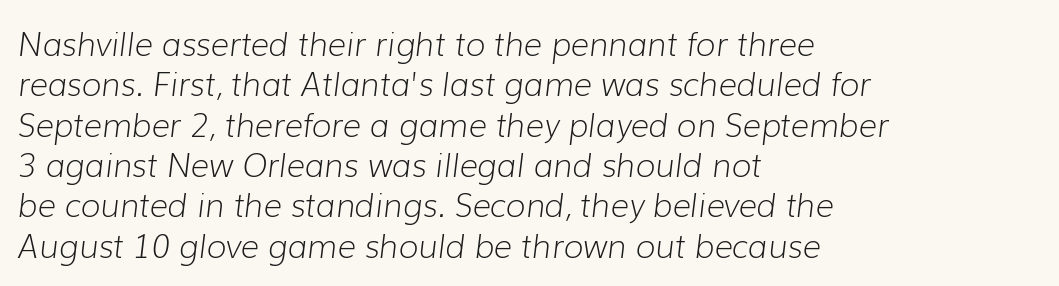
Q: Is the text bold? A: No.
Q: Is the text italic (slanted)? A: Yes, it leans right by about 7 degrees.
Q: Is the text underlined? A: No.
Q: How is the paragraph aligned? A: Left-aligned.
Q: Is the spacing between letters normal or unusually wide? A: Normal.
Q: Is the spacing between lines tight, normal or loose? A: Normal.
Q: Width (condensed, normal, or wide)? A: Normal.
Q: Stroke contrast? A: Low.
Q: x-height? A: Medium.
Q: Monospaced? A: No.
